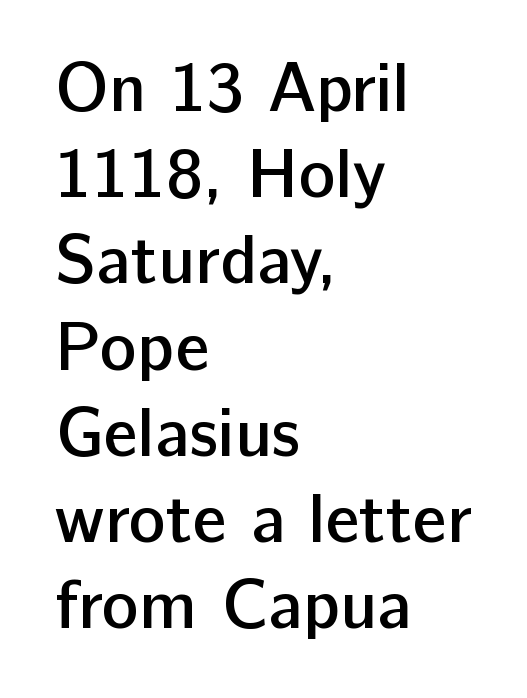
This sample is left-justified, so line endings fall wherever the words run out. Character widths vary here, with narrow letters taking less room than wide ones. In terms of weight, the rendering is demibold, just under bold. Examine the stroke ends and you'll find no serifs. Type without underlining.
